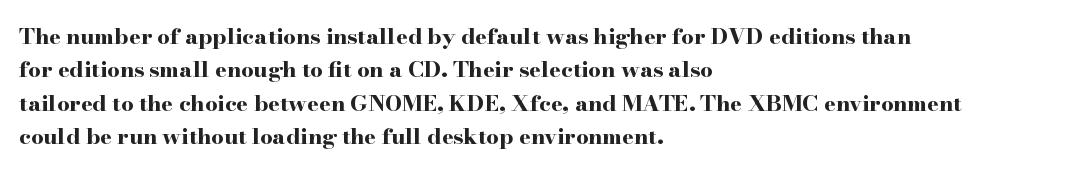
{"italic": "no", "bold": "yes", "underline": "no", "align": "left", "line_spacing": "normal", "line_spacing_ratio": 1.52, "letter_spacing": "normal", "letter_spacing_em": 0.0, "glyph_px": 22}
